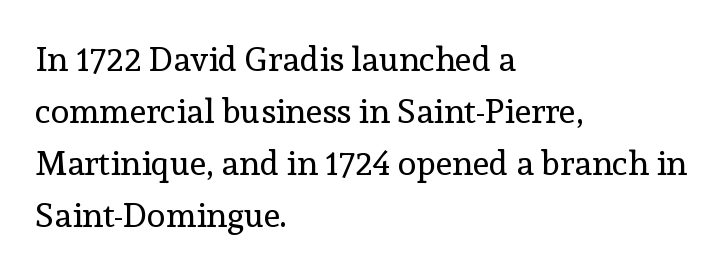
The image shows 34 px regular-weight serif type, upright; set left-aligned, normal line spacing (1.53x), normal letter spacing, not underlined; a medium x-height.
